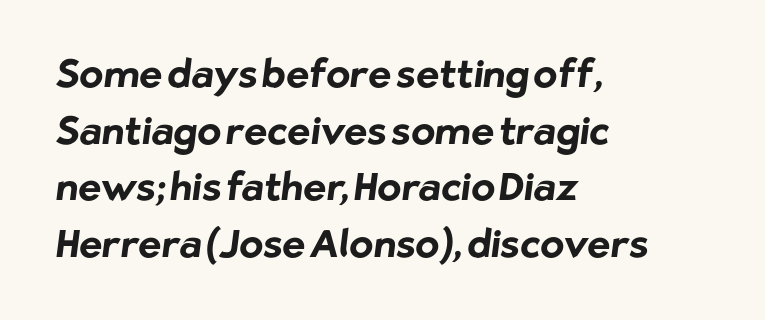
Heavy, bold letterforms. You could not count columns in this text — the font is proportionally spaced. Students, observe: this is what conventionally led text looks like. The letterforms sit shoulder to shoulder at normal distance. Type without underlining.
